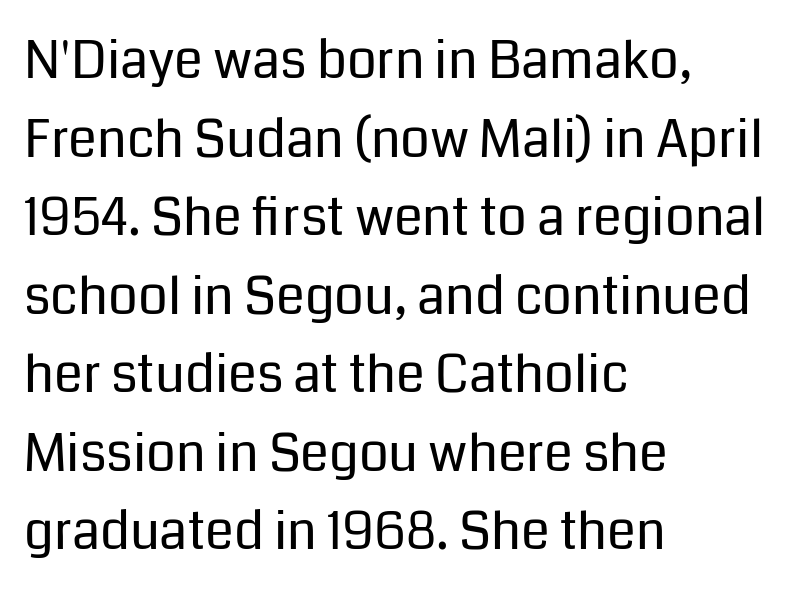
The image shows 52 px regular-weight sans-serif type, upright; set left-aligned, normal line spacing (1.51x), normal letter spacing, not underlined; low stroke contrast and a medium x-height.
